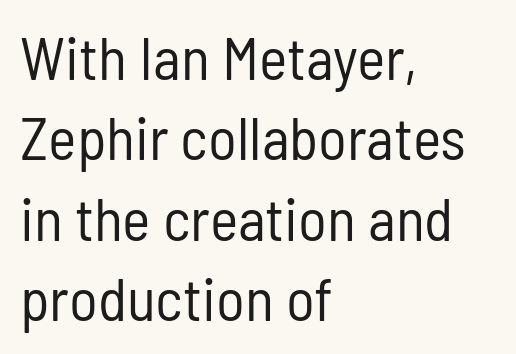
{"serif": "no", "italic": "no", "bold": "no", "weight": "regular", "width": "condensed", "stroke_contrast": "low", "x_height": "medium", "monospaced": "no", "underline": "no", "align": "left", "line_spacing": "normal", "line_spacing_ratio": 1.34, "letter_spacing": "normal", "letter_spacing_em": 0.0, "glyph_px": 60}
